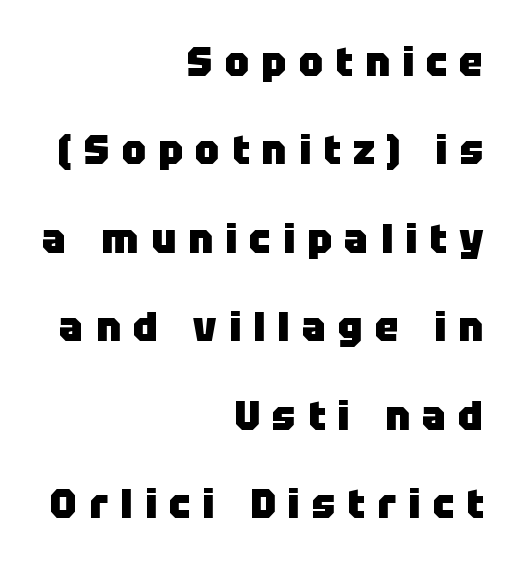
No word sits above an underline. Honestly, the letter spacing is so wide it's the main thing you notice. How would I describe the line gaps? Wide and relaxed. Observe the absence of serifs on each vertical stroke in this sample. The letters advance in unequal steps, a hallmark of proportional type.
